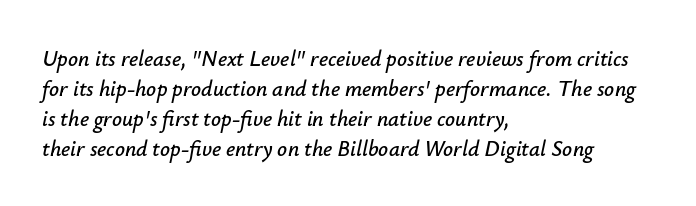
Q: Is the text italic (slanted)? A: Yes, it leans right by about 12 degrees.
Q: Is the text underlined? A: No.
Q: How is the paragraph aligned? A: Left-aligned.
Q: Is the spacing between letters normal or unusually wide? A: Normal.
Q: Is the spacing between lines tight, normal or loose? A: Normal.
